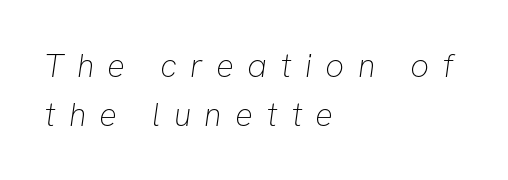
{"serif": "no", "bold": "no", "weight": "thin", "width": "normal", "stroke_contrast": "low", "x_height": "medium", "monospaced": "no", "underline": "no", "align": "left", "line_spacing": "normal", "line_spacing_ratio": 1.47, "letter_spacing": "wide", "letter_spacing_em": 0.4, "glyph_px": 33}
